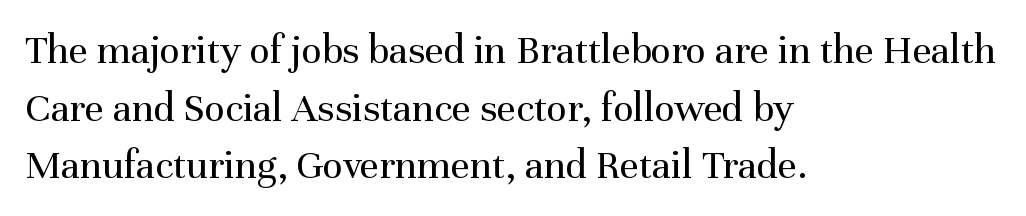
{"serif": "yes", "italic": "no", "bold": "no", "weight": "regular", "width": "normal", "stroke_contrast": "medium", "x_height": "medium", "monospaced": "no", "underline": "no", "align": "left", "line_spacing": "normal", "line_spacing_ratio": 1.37, "letter_spacing": "normal", "letter_spacing_em": 0.0, "glyph_px": 42}
